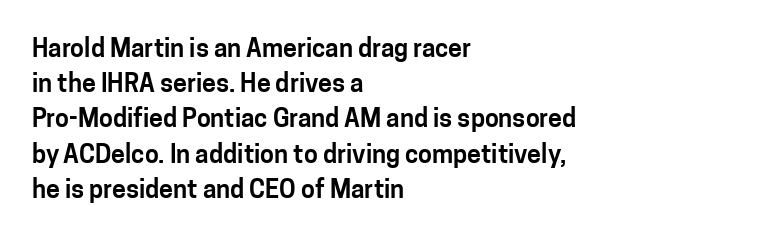
{"italic": "no", "underline": "no", "align": "left", "line_spacing": "normal", "line_spacing_ratio": 1.41, "letter_spacing": "normal", "letter_spacing_em": 0.0, "glyph_px": 25}
